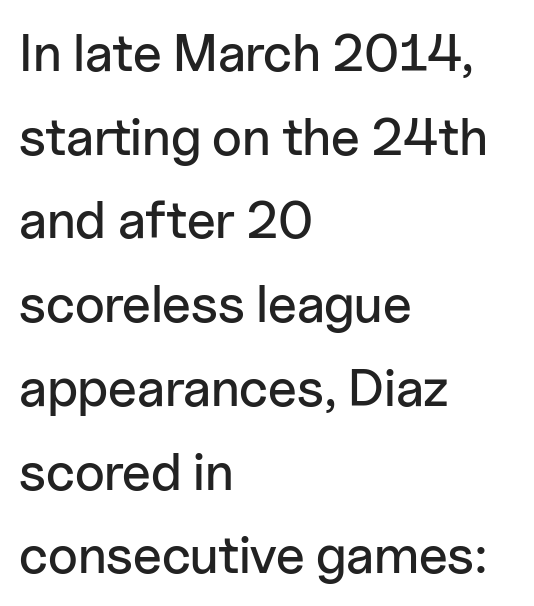
The line texture is even and compact thanks to regular tracking. The lines are quadded left. The lettering holds an erect, upright posture throughout. Regarding leading, the lines here are spaced in the standard way. These lines are rendered in a variable-pitch font.
